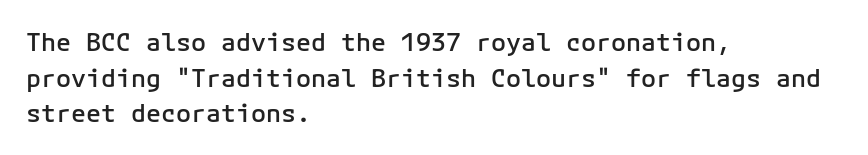
The vertical gap from one line to the next is medium. Which margin do the lines hug? The left one — the right edge is uneven. If you drew a line through each stem, it would be perfectly vertical. Has an underline been added? It has not.
